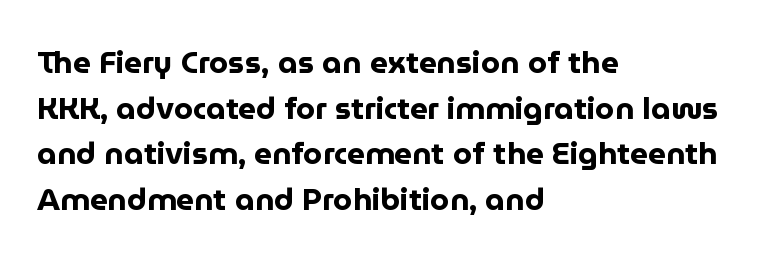
{"serif": "no", "italic": "no", "bold": "yes", "weight": "bold", "width": "normal", "stroke_contrast": "low", "x_height": "medium", "monospaced": "no", "underline": "no", "align": "left", "line_spacing": "normal", "line_spacing_ratio": 1.47, "letter_spacing": "normal", "letter_spacing_em": 0.0, "glyph_px": 31}
